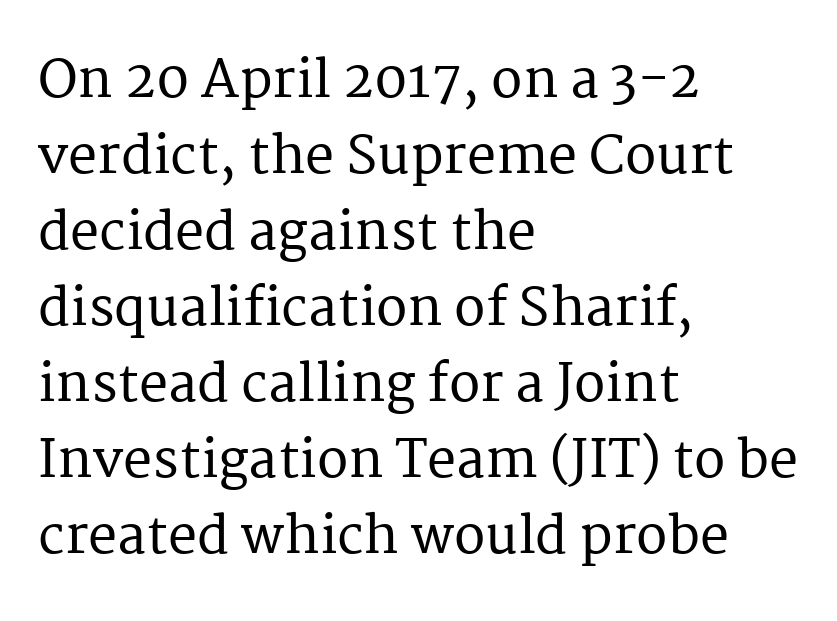
Q: Is the text italic (slanted)? A: No, it is upright.
Q: Is the typeface a serif or a sans-serif typeface? A: Serif.
Q: Is the text underlined? A: No.
Q: How is the paragraph aligned? A: Left-aligned.
Q: Is the spacing between letters normal or unusually wide? A: Normal.
Q: Is the spacing between lines tight, normal or loose? A: Normal.
Q: Width (condensed, normal, or wide)? A: Normal.
Q: Stroke contrast? A: Medium.
Q: x-height? A: Medium.
Q: Monospaced? A: No.
